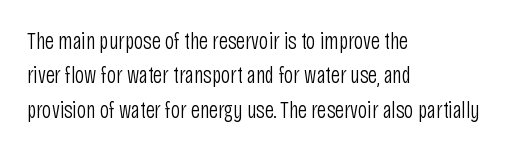
The vertical gap from one line to the next is medium. These lines were composed using upright roman letters. Horizontal alignment here is leftward, the default for most running prose. The gaps between neighbouring characters are ordinary and unremarkable. Weight: regular or lighter.
